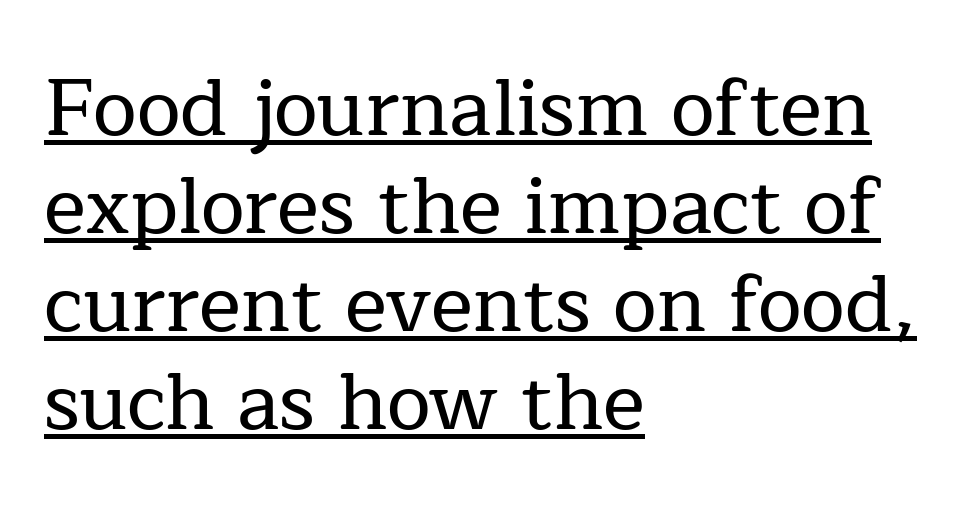
Default kerning and tracking; the words read as compact shapes. These lines are set flush left with a ragged right edge. The designer went with a serif here, giving each stem small feet. Underline: present.
